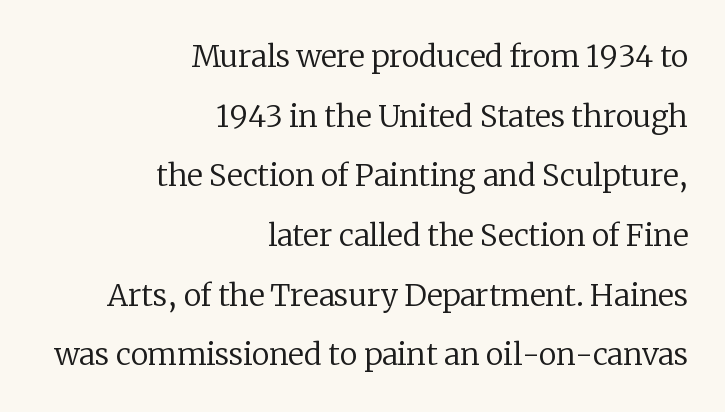
Horizontally, the lines are justified to the trailing edge only. In terms of posture, this sample is upright. The strokes are not fattened; the text isn't bold. To sum up the face: it has serifs. Underlining? Definitely not there. Summary of vertical rhythm: relaxed, with wide interline spacing.
